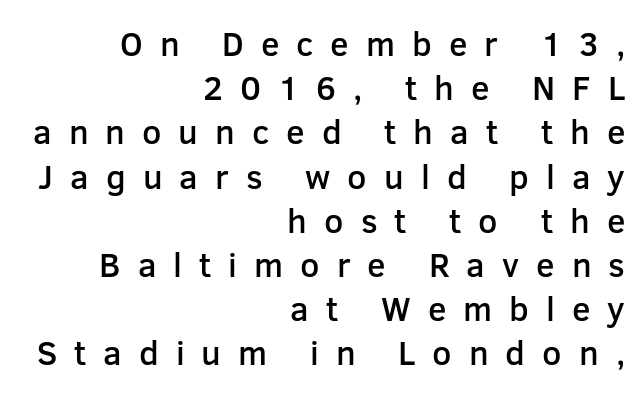
The lines in this sample share a right terminus and differ only in where they begin. A typesetter would call this proportional, since set widths differ per character. This rendering widens character spacing well past its baseline value. If you measured baseline to baseline, you'd find a middling distance.
